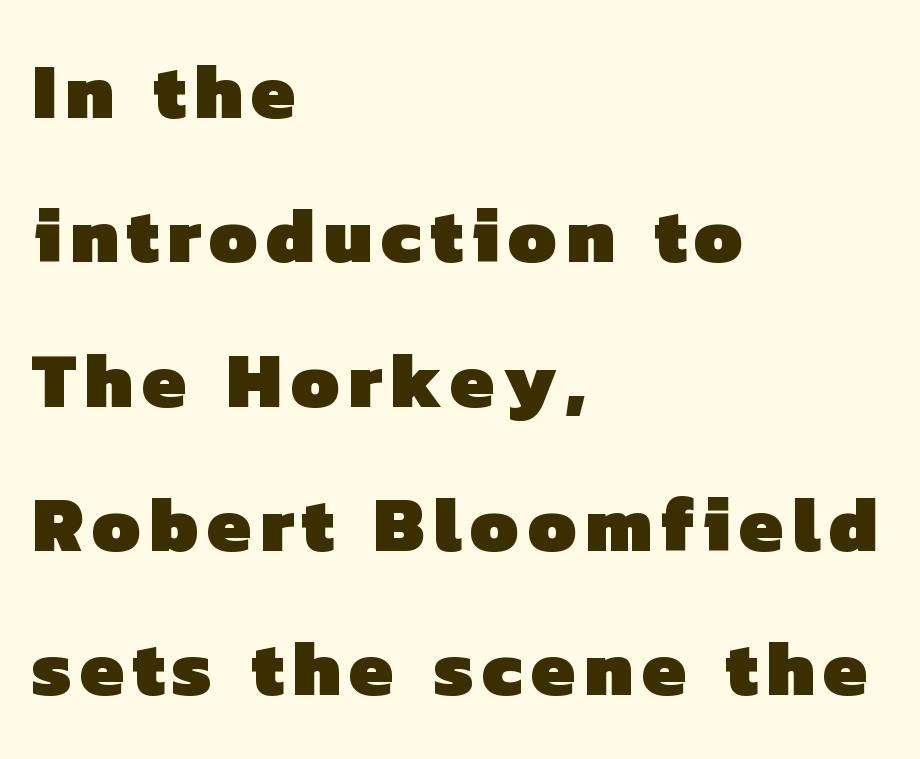
Q: Is the text bold? A: Yes.
Q: Is the typeface a serif or a sans-serif typeface? A: Sans-serif.
Q: Is the text underlined? A: No.
Q: How is the paragraph aligned? A: Left-aligned.
Q: Width (condensed, normal, or wide)? A: Normal.
Q: Stroke contrast? A: Low.
Q: x-height? A: Medium.
Q: Monospaced? A: No.
